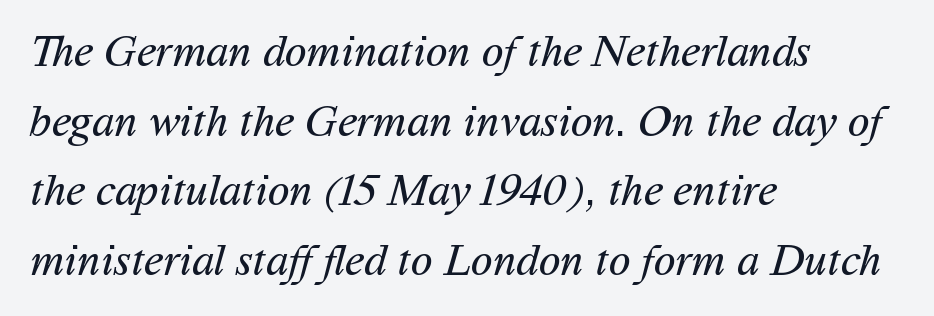
The image shows 45 px regular-weight sans-serif type; set left-aligned, normal line spacing (1.55x), normal letter spacing, not underlined; medium stroke contrast and a medium x-height.
